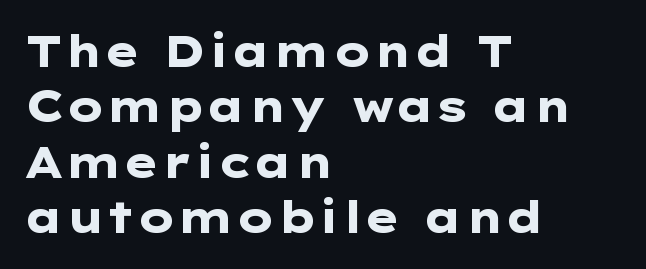
{"serif": "no", "italic": "no", "bold": "yes", "weight": "heavy", "width": "wide", "stroke_contrast": "low", "x_height": "medium", "underline": "no", "align": "left", "line_spacing": "normal", "line_spacing_ratio": 1.29, "letter_spacing": "normal", "letter_spacing_em": 0.0, "glyph_px": 43}
